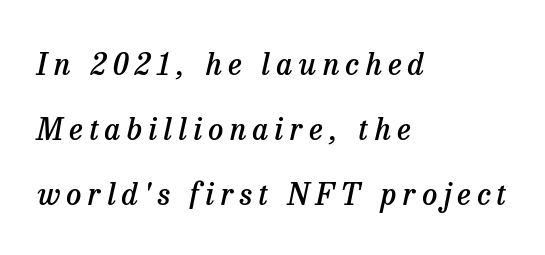
Q: Is the text bold? A: Semi-bold.
Q: Is the text italic (slanted)? A: Yes, it leans right by about 13 degrees.
Q: Is the typeface a serif or a sans-serif typeface? A: Serif.
Q: Is the text underlined? A: No.
Q: How is the paragraph aligned? A: Left-aligned.
Q: Is the spacing between letters normal or unusually wide? A: Unusually wide.
Q: Is the spacing between lines tight, normal or loose? A: Loose.
Q: Width (condensed, normal, or wide)? A: Normal.
Q: Stroke contrast? A: Low.
Q: x-height? A: Medium.
Q: Monospaced? A: No.
